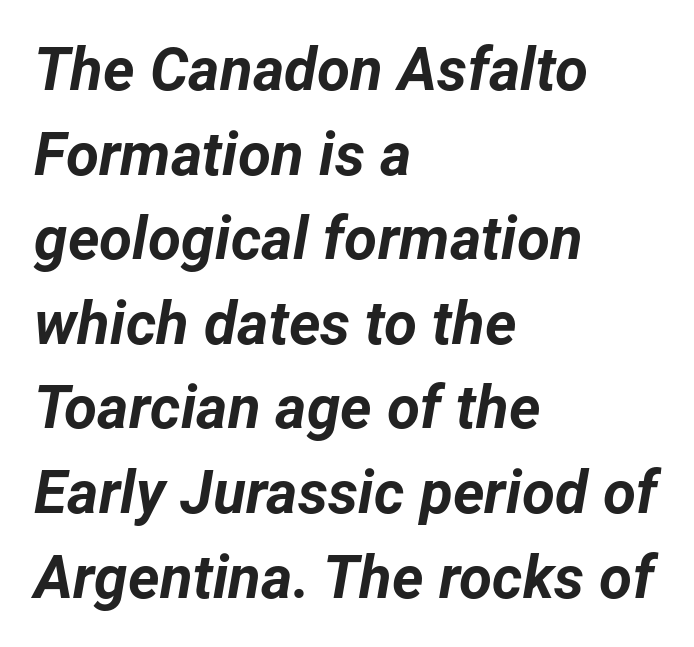
The paragraph shown leans on its left margin. As a designer I'd log this as weight 700, bold. Glyph-to-glyph distance matches everyday printed text. Each letter keeps its own natural width here, so spacing adapts to shape. Honestly, the row spacing looks completely unremarkable.
